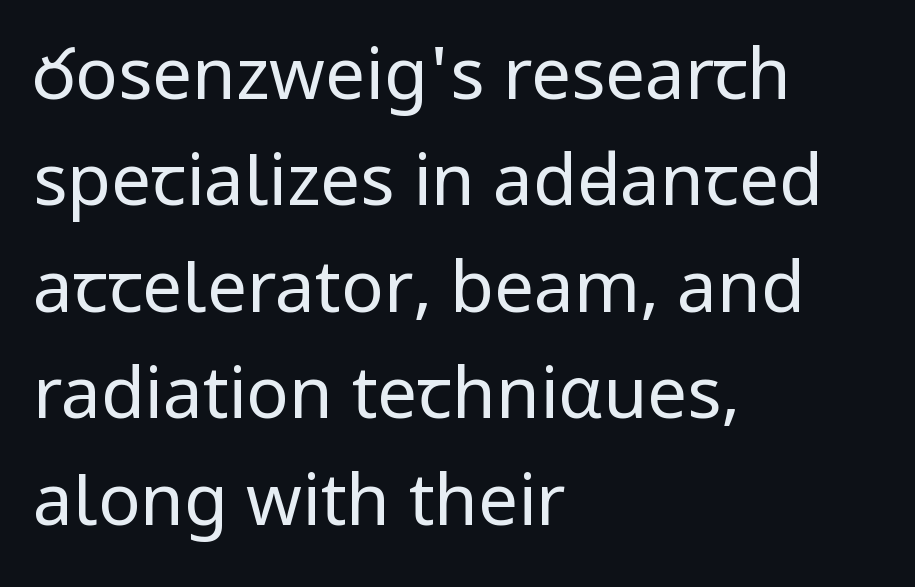
Q: Is the text bold? A: No.
Q: Is the text italic (slanted)? A: No, it is upright.
Q: Is the typeface a serif or a sans-serif typeface? A: Sans-serif.
Q: Is the text underlined? A: No.
Q: How is the paragraph aligned? A: Left-aligned.
Q: Is the spacing between letters normal or unusually wide? A: Normal.
Q: Is the spacing between lines tight, normal or loose? A: Normal.
Q: Width (condensed, normal, or wide)? A: Condensed.
Q: Stroke contrast? A: Low.
